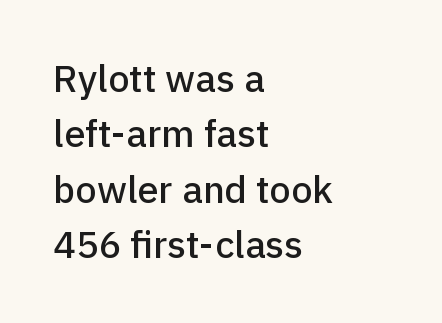
Q: Is the text italic (slanted)? A: No, it is upright.
Q: Is the typeface a serif or a sans-serif typeface? A: Sans-serif.
Q: Is the text underlined? A: No.
Q: How is the paragraph aligned? A: Left-aligned.
Q: Is the spacing between letters normal or unusually wide? A: Normal.
Q: Is the spacing between lines tight, normal or loose? A: Normal.
Q: Width (condensed, normal, or wide)? A: Normal.
Q: Stroke contrast? A: Low.
Q: x-height? A: Medium.
Q: Monospaced? A: No.
